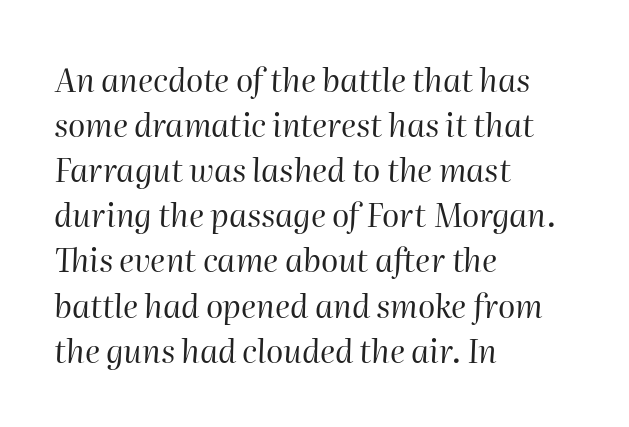
{"italic": "yes", "lean": "right", "slant_degrees": 2, "bold": "no", "weight": "regular", "width": "normal", "stroke_contrast": "high", "x_height": "medium", "monospaced": "no", "underline": "no", "align": "left", "line_spacing": "normal", "line_spacing_ratio": 1.41, "letter_spacing": "normal", "letter_spacing_em": 0.0, "glyph_px": 32}
